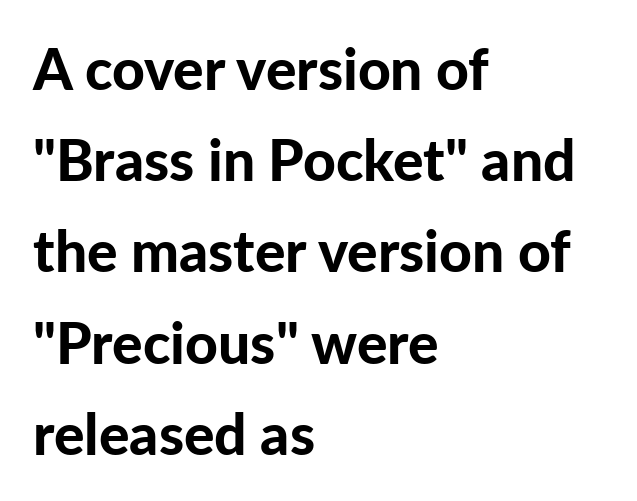
Designer's note — italics off, roman on. Normally led — the rows are evenly, conventionally spaced. A full-strength bold gives these letters their thick strokes. Clear beneath every line of the passage. The face used here is proportionally spaced, like ordinary book or web type. No extra tracking has been applied to these lines.
